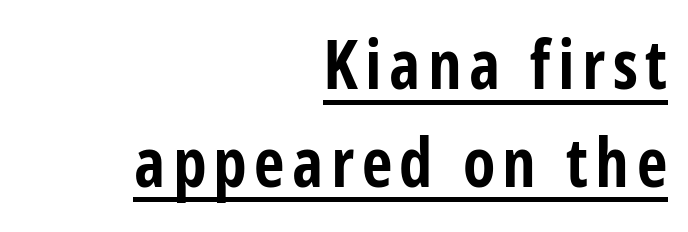
The image shows 67 px bold, condensed sans-serif type, upright; set right-aligned, normal line spacing (1.46x), underlined; low stroke contrast and a large x-height.
